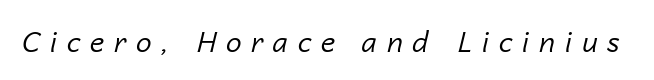
The image shows 28 px regular-weight type, italic (leaning right); set unusually wide letter spacing (+0.35 em), not underlined; low stroke contrast and a medium x-height.
